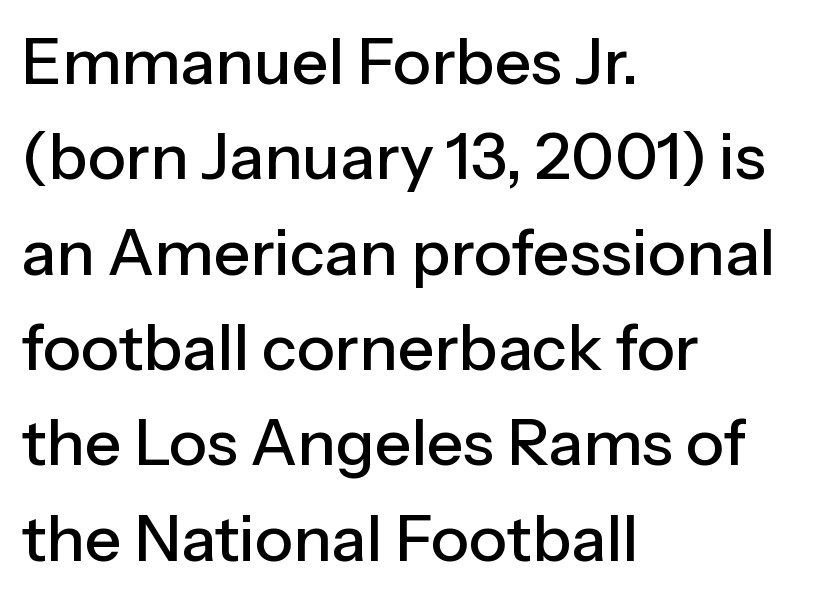
The image shows 64 px sans-serif type, upright; set left-aligned, normal line spacing (1.49x), normal letter spacing, not underlined; low stroke contrast and a medium x-height.
